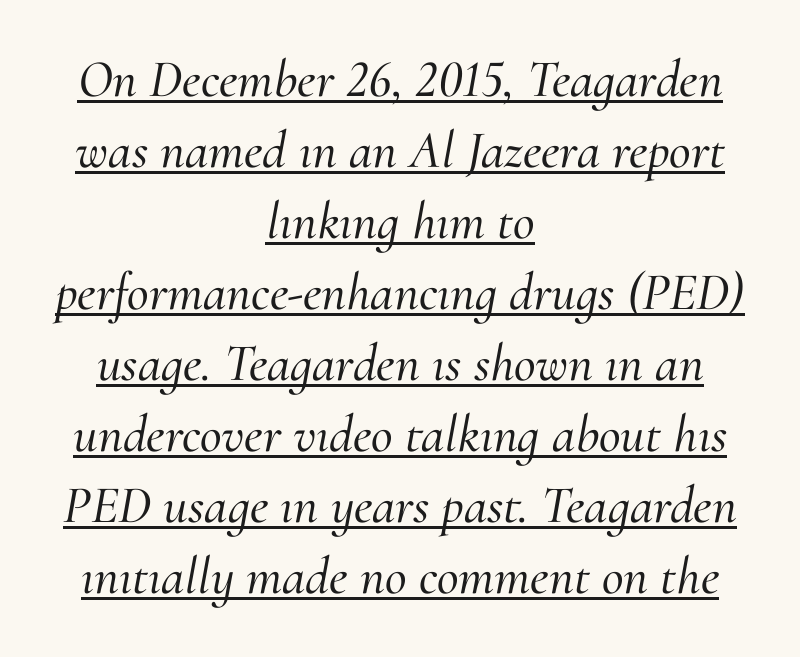
The image shows 53 px serif type, italic (leaning right); set centered, normal line spacing (1.34x), normal letter spacing, underlined; medium stroke contrast and a small x-height.
